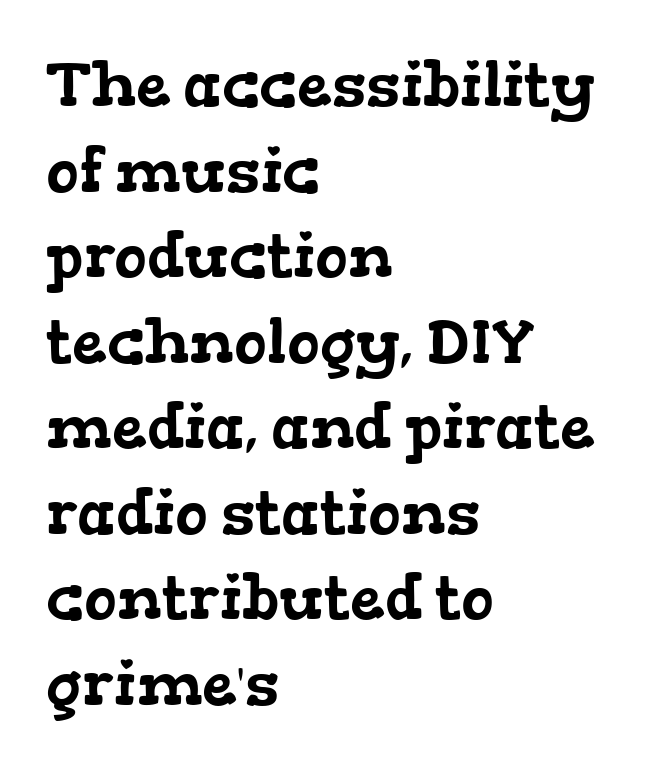
Tracking here is standard; glyphs follow each other at the usual distance. Nobody drew a line under any word here. This sample is left-justified, so line endings fall wherever the words run out. Regular leading.
